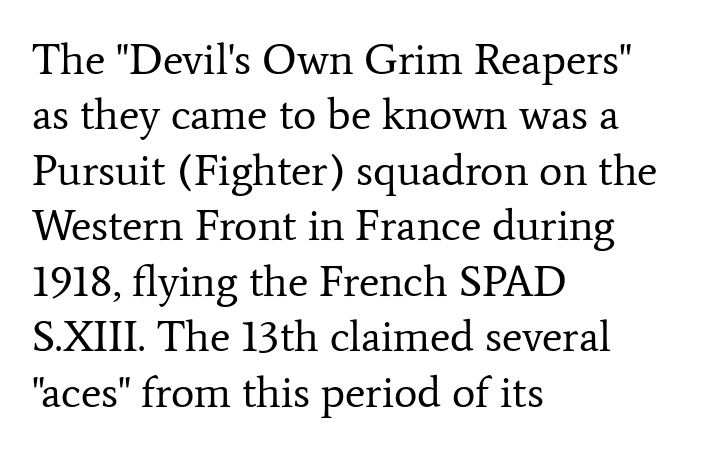
Q: Is the text bold? A: No.
Q: Is the text italic (slanted)? A: No, it is upright.
Q: Is the typeface a serif or a sans-serif typeface? A: Serif.
Q: Is the text underlined? A: No.
Q: How is the paragraph aligned? A: Left-aligned.
Q: Is the spacing between letters normal or unusually wide? A: Normal.
Q: Is the spacing between lines tight, normal or loose? A: Normal.
Q: Width (condensed, normal, or wide)? A: Normal.
Q: Stroke contrast? A: Low.
Q: x-height? A: Medium.
Q: Monospaced? A: No.
